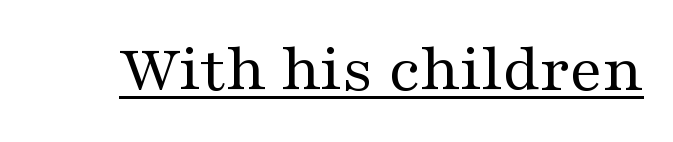
The image shows 67 px regular-weight, wide serif type, upright; set normal letter spacing, underlined; medium stroke contrast and a medium x-height.
